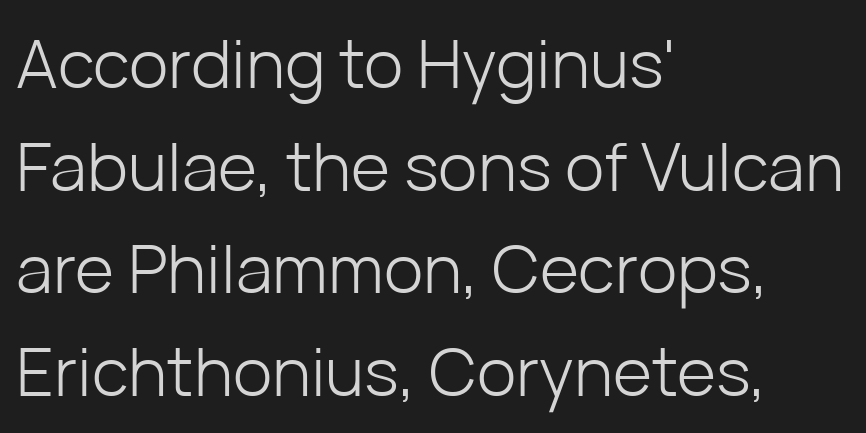
{"serif": "no", "italic": "no", "bold": "no", "weight": "light", "width": "normal", "stroke_contrast": "low", "x_height": "medium", "monospaced": "no", "underline": "no", "align": "left", "line_spacing": "normal", "line_spacing_ratio": 1.53, "letter_spacing": "normal", "letter_spacing_em": 0.0, "glyph_px": 67}
